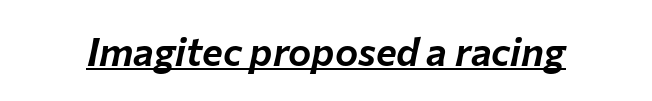
The image shows 39 px text type, italic (leaning right); set normal letter spacing, underlined; low stroke contrast and a medium x-height.
